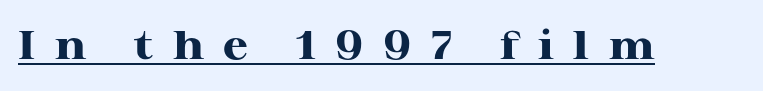
The image shows 40 px heavy, wide serif type, upright; set unusually wide letter spacing (+0.49 em), underlined; high stroke contrast and a medium x-height.
